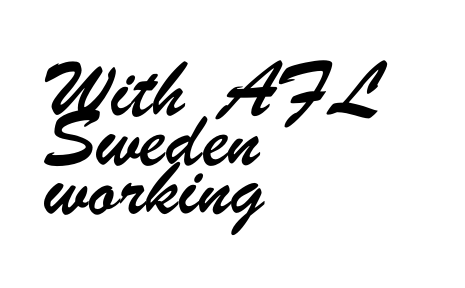
{"serif": "no", "width": "condensed", "stroke_contrast": "low", "x_height": "small", "monospaced": "no", "underline": "no", "align": "left", "line_spacing": "normal", "line_spacing_ratio": 1.4, "letter_spacing": "normal", "letter_spacing_em": 0.0, "glyph_px": 35}
